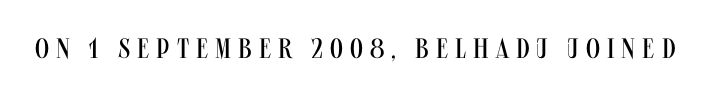
The image shows 28 px regular-weight, condensed sans-serif type, upright; set unusually wide letter spacing (+0.25 em), not underlined; medium stroke contrast and a large x-height.
